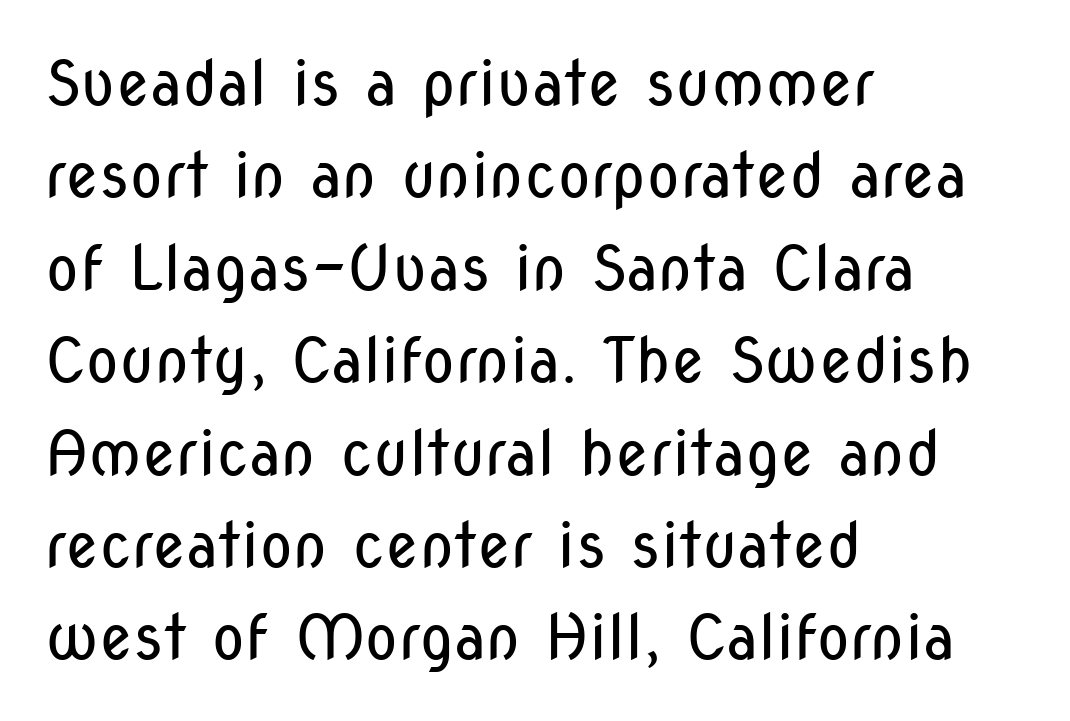
What's the leading like? Ordinary, nothing unusual. The tracking reads as untouched default to a designer's eye. This is the regular roman posture of the typeface. The rendering uses natural spacing where letterforms have individual widths. No feet cap the strokes, marking this as sans-serif type. Glance below the letters and you will spot only blank space.
